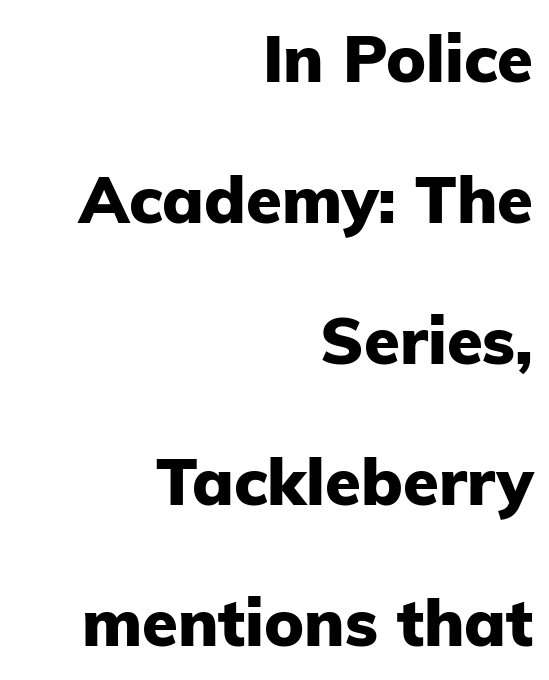
Q: Is the text bold? A: Yes.
Q: Is the text italic (slanted)? A: No, it is upright.
Q: Is the typeface a serif or a sans-serif typeface? A: Sans-serif.
Q: Is the text underlined? A: No.
Q: How is the paragraph aligned? A: Right-aligned.
Q: Is the spacing between letters normal or unusually wide? A: Normal.
Q: Is the spacing between lines tight, normal or loose? A: Loose.
Q: Width (condensed, normal, or wide)? A: Normal.
Q: Stroke contrast? A: Low.
Q: x-height? A: Medium.
Q: Monospaced? A: No.
